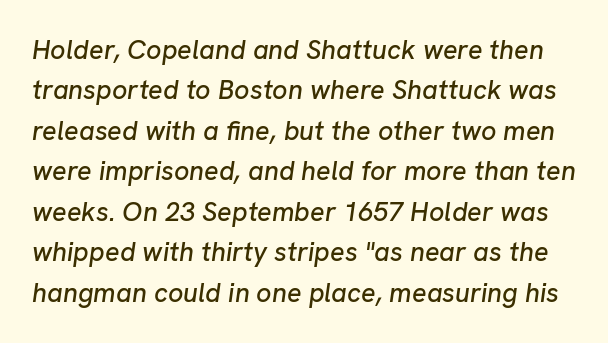
Q: Is the text italic (slanted)? A: Yes, it leans right by about 8 degrees.
Q: Is the text underlined? A: No.
Q: Is the spacing between letters normal or unusually wide? A: Normal.
Q: Is the spacing between lines tight, normal or loose? A: Normal.
